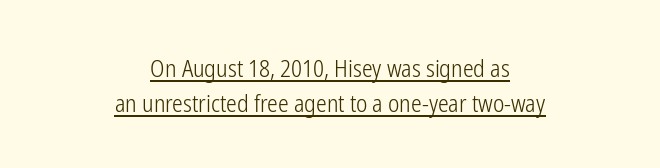
The image shows 24 px text type, upright; set centered, normal line spacing (1.45x), normal letter spacing, underlined.
